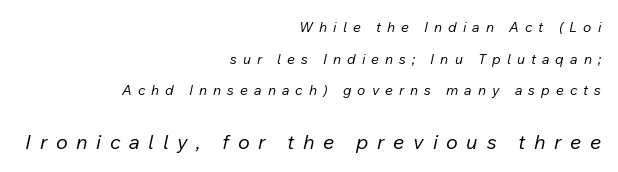
{"italic": "yes", "lean": "right", "slant_degrees": 12, "bold": "no", "underline": "no", "align": "right", "line_spacing": "loose", "line_spacing_ratio": 2.26, "letter_spacing": "wide", "letter_spacing_em": 0.43, "larger_block": "second", "size_ratio": 1.43, "glyph_px": 20}
